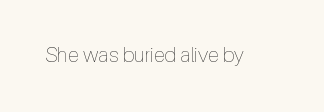
{"italic": "no", "bold": "no", "underline": "no", "letter_spacing": "normal", "letter_spacing_em": 0.0, "glyph_px": 21}
